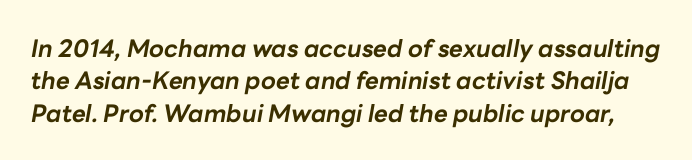
Honestly, the letter spacing is just normal — you wouldn't notice it. Does the weight exceed regular? Yes, all the way to bold. Regarding leading, the lines here are spaced in the standard way. Underline: absent.
